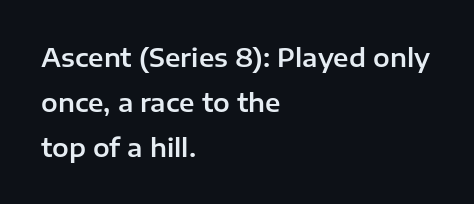
Q: Is the text italic (slanted)? A: No, it is upright.
Q: Is the text underlined? A: No.
Q: How is the paragraph aligned? A: Left-aligned.
Q: Is the spacing between letters normal or unusually wide? A: Normal.
